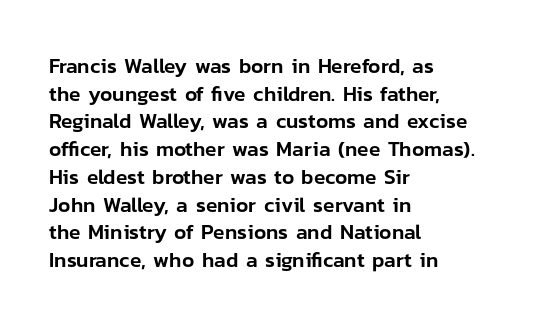
Every character sits straight up, as roman type does. Decoration check: the copy has no underline. A normal amount of white space separates one row of letters from the next. The passage shown has conventional tracking throughout.
